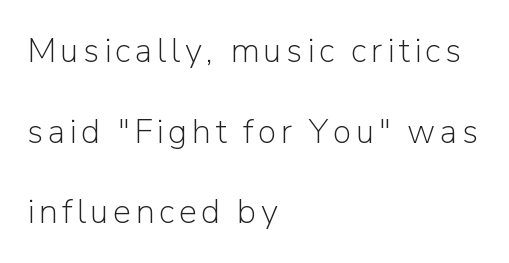
The image shows 34 px light sans-serif type, upright; set left-aligned, loose line spacing (2.37x), not underlined; low stroke contrast and a medium x-height.
